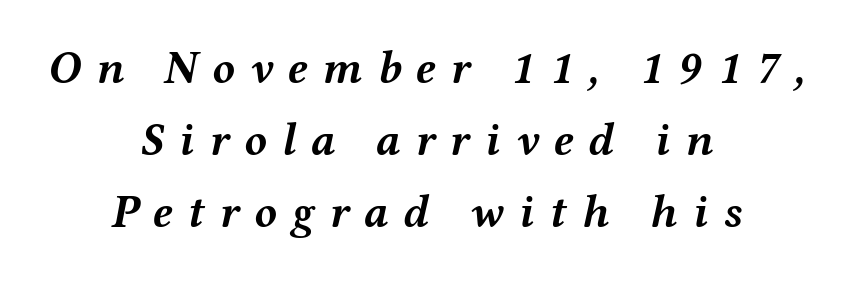
The image shows 46 px semibold, wide type, italic (leaning right); set centered, normal line spacing (1.57x), unusually wide letter spacing (+0.33 em), not underlined; medium stroke contrast and a medium x-height.
